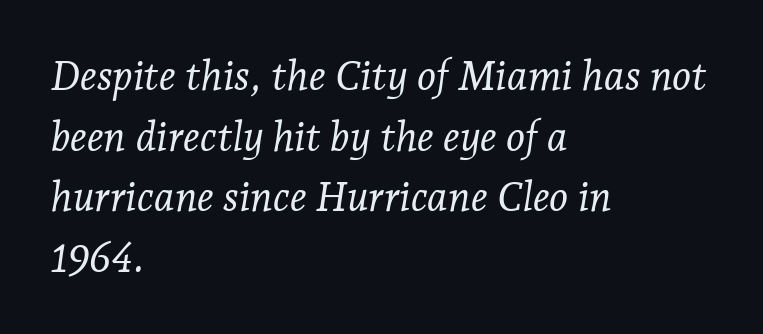
{"serif": "yes", "italic": "yes", "lean": "right", "slant_degrees": 7, "bold": "no", "weight": "light", "width": "normal", "stroke_contrast": "low", "x_height": "medium", "monospaced": "no", "underline": "no", "align": "left", "line_spacing": "normal", "line_spacing_ratio": 1.48, "letter_spacing": "normal", "letter_spacing_em": 0.0, "glyph_px": 41}
